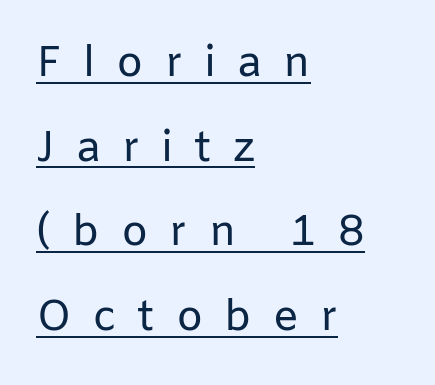
The image shows 43 px regular-weight sans-serif type, upright; set left-aligned, loose line spacing (1.97x), unusually wide letter spacing (+0.49 em), underlined; low stroke contrast and a medium x-height.
